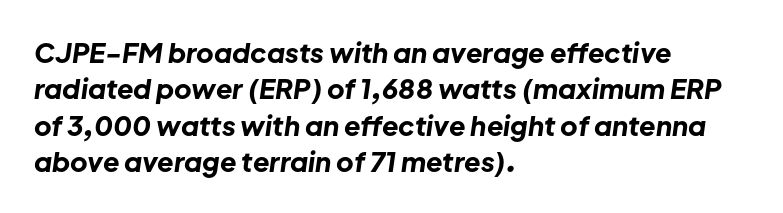
The image shows 27 px bold type, italic (leaning right); set left-aligned, normal line spacing (1.35x), normal letter spacing, not underlined.
